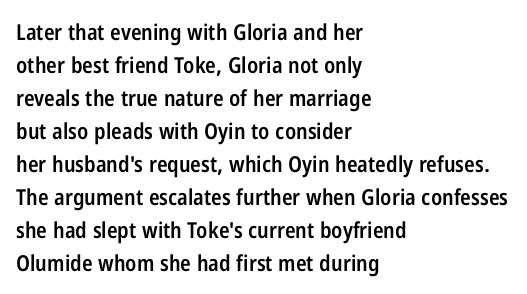
Ascenders rise straight up at ninety degrees. No word sits above an underline. Casual observation: everything's shoved over to the left. Between one letter and the next there's only the usual sliver of space.
